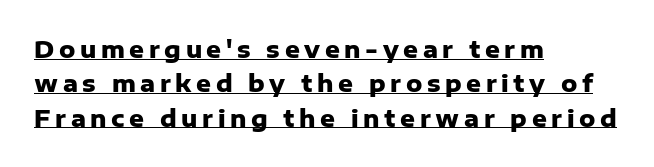
{"italic": "no", "bold": "yes", "underline": "yes", "align": "left", "line_spacing": "normal", "line_spacing_ratio": 1.49, "letter_spacing": "wide", "letter_spacing_em": 0.2, "glyph_px": 23}
